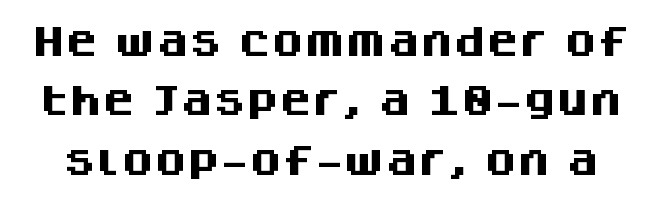
{"serif": "no", "italic": "no", "bold": "yes", "weight": "heavy", "width": "normal", "stroke_contrast": "medium", "x_height": "large", "monospaced": "no", "underline": "no", "line_spacing_ratio": 1.8, "letter_spacing": "normal", "letter_spacing_em": 0.0, "glyph_px": 33}
